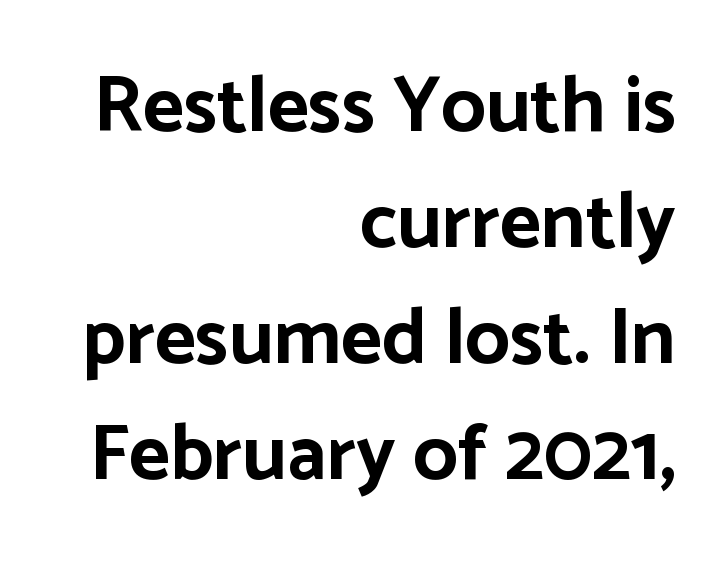
{"serif": "no", "italic": "no", "bold": "yes", "weight": "bold", "width": "normal", "stroke_contrast": "low", "x_height": "medium", "monospaced": "no", "underline": "no", "align": "right", "line_spacing": "normal", "line_spacing_ratio": 1.47, "letter_spacing": "normal", "letter_spacing_em": 0.0, "glyph_px": 79}
